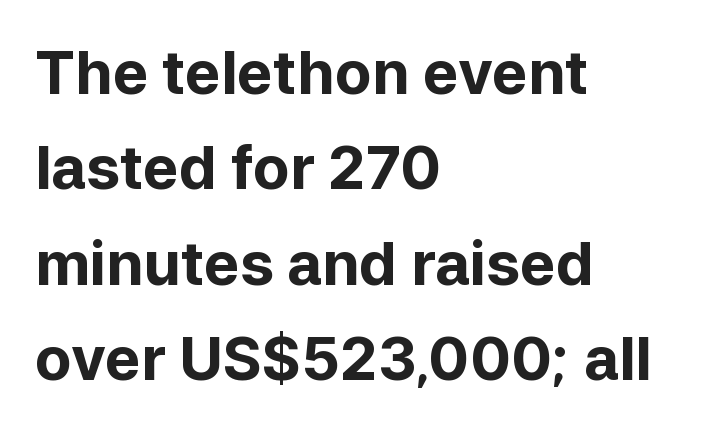
Standard letterfit; no display-style spreading of the glyphs. Proportional: the letters do not fall into vertical columns. If you drew a line through each stem, it would be perfectly vertical. The words here are not underlined.
